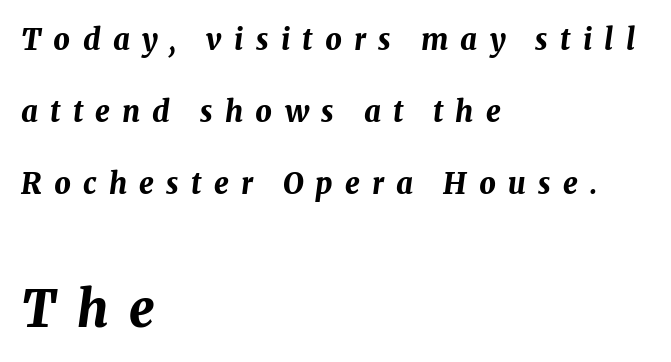
Between one letter and the next there's a generous, obvious gap. One glance says open: line gaps are wider than usual. Do the characters align in a grid? No, the font is proportional. There's an unmistakable incline to the writing here. These lines carry a lot of weight — the face is fully bold. Lines of text with bare space underneath.
